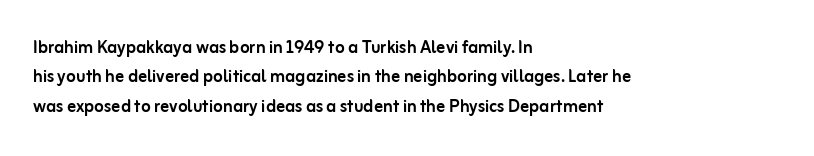
{"italic": "no", "underline": "no", "align": "left", "line_spacing": "normal", "line_spacing_ratio": 1.34, "letter_spacing": "normal", "letter_spacing_em": 0.0, "glyph_px": 22}
